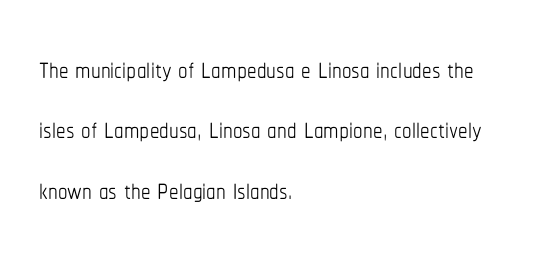
Proportional: the letters do not fall into vertical columns. Does the copy run flush right? No — it runs flush left. Italic: no, the glyphs are upright roman. Between one letter and the next there's only the usual sliver of space.
